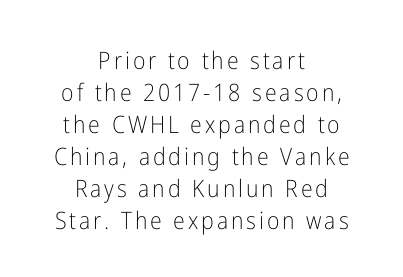
The image shows 24 px text type, upright; set centered, normal line spacing (1.33x), not underlined.
